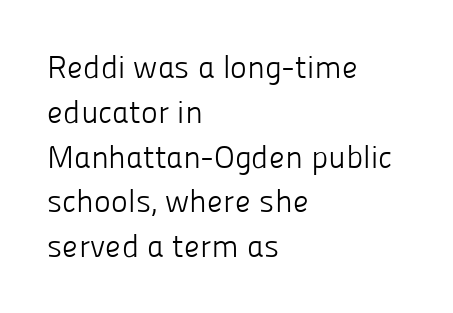
These lines are rendered in a variable-pitch font. Spacing between characters is what you'd get straight out of the box. The weight would be labelled regular, book, light, or lighter still. The specimen reads as upright at a glance. Bare-footed words on every line.
